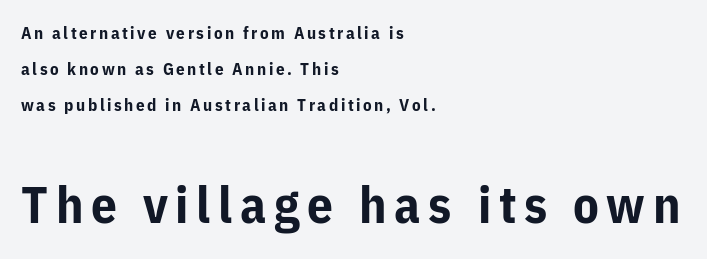
{"serif": "no", "italic": "no", "bold": "yes", "weight": "bold", "width": "normal", "stroke_contrast": "low", "x_height": "medium", "monospaced": "no", "underline": "no", "align": "left", "line_spacing": "loose", "line_spacing_ratio": 2.12, "larger_block": "second", "size_ratio": 3.0, "glyph_px": 51}
